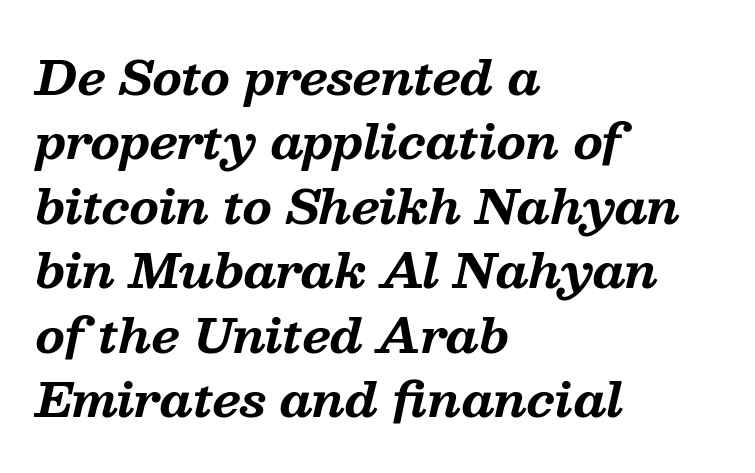
{"serif": "yes", "italic": "yes", "lean": "right", "slant_degrees": 13, "bold": "yes", "weight": "bold", "width": "normal", "stroke_contrast": "medium", "x_height": "medium", "monospaced": "no", "underline": "no", "align": "left", "line_spacing": "normal", "line_spacing_ratio": 1.37, "letter_spacing": "normal", "letter_spacing_em": 0.0, "glyph_px": 47}
